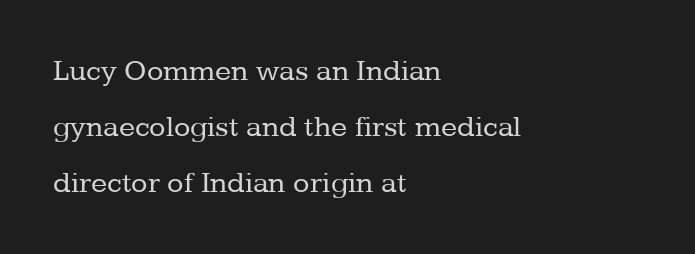
The image shows 30 px regular-weight serif type, upright; set left-aligned, line spacing 1.86x, normal letter spacing, not underlined; low stroke contrast and a medium x-height.
